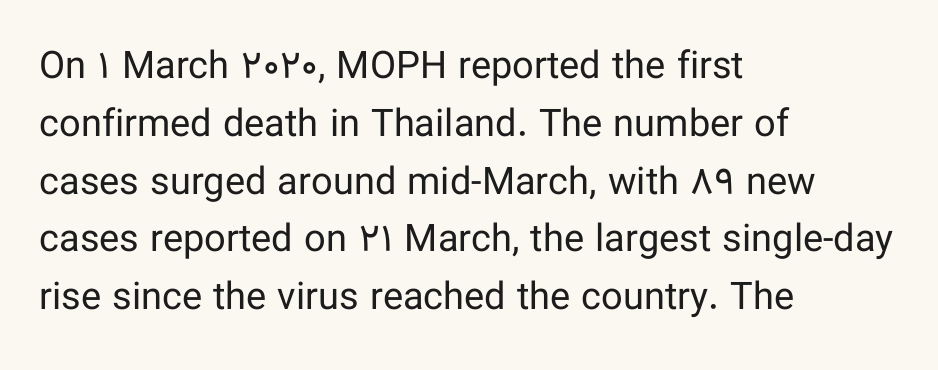
Q: Is the text bold? A: No.
Q: Is the text italic (slanted)? A: No, it is upright.
Q: Is the typeface a serif or a sans-serif typeface? A: Sans-serif.
Q: Is the text underlined? A: No.
Q: How is the paragraph aligned? A: Left-aligned.
Q: Is the spacing between letters normal or unusually wide? A: Normal.
Q: Is the spacing between lines tight, normal or loose? A: Normal.
Q: Width (condensed, normal, or wide)? A: Normal.
Q: Stroke contrast? A: Low.
Q: x-height? A: Medium.
Q: Monospaced? A: No.
